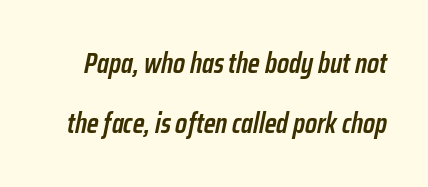
Q: Is the text bold? A: Semi-bold.
Q: Is the text italic (slanted)? A: Yes, it leans right by about 12 degrees.
Q: Is the text underlined? A: No.
Q: Is the spacing between letters normal or unusually wide? A: Normal.
Q: Is the spacing between lines tight, normal or loose? A: Loose.
Q: Width (condensed, normal, or wide)? A: Condensed.
Q: Stroke contrast? A: Low.
Q: x-height? A: Medium.
Q: Monospaced? A: No.
